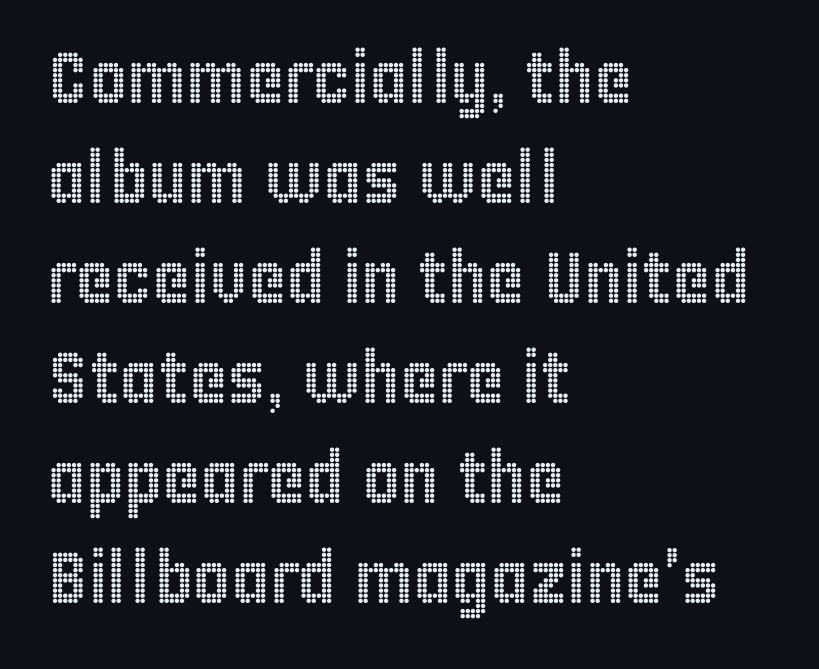
{"italic": "no", "width": "condensed", "x_height": "large", "monospaced": "no", "underline": "no", "align": "left", "line_spacing": "normal", "line_spacing_ratio": 1.37, "letter_spacing": "normal", "letter_spacing_em": 0.0, "glyph_px": 73}
